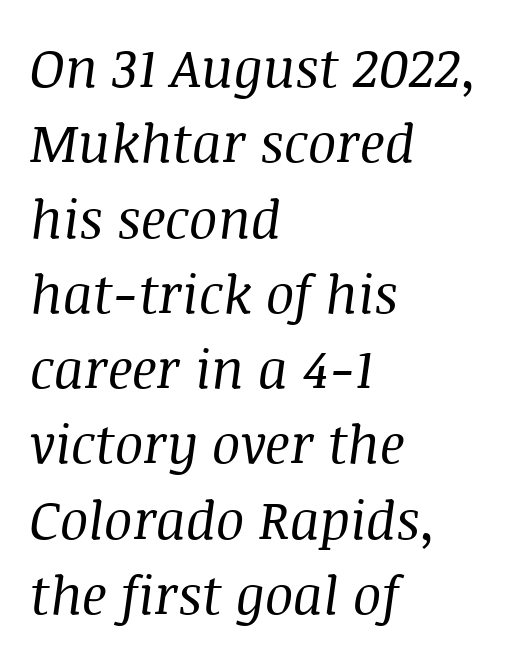
The image shows 53 px regular-weight serif type, italic (leaning right); set left-aligned, normal line spacing (1.42x), normal letter spacing, not underlined; medium stroke contrast and a large x-height.
